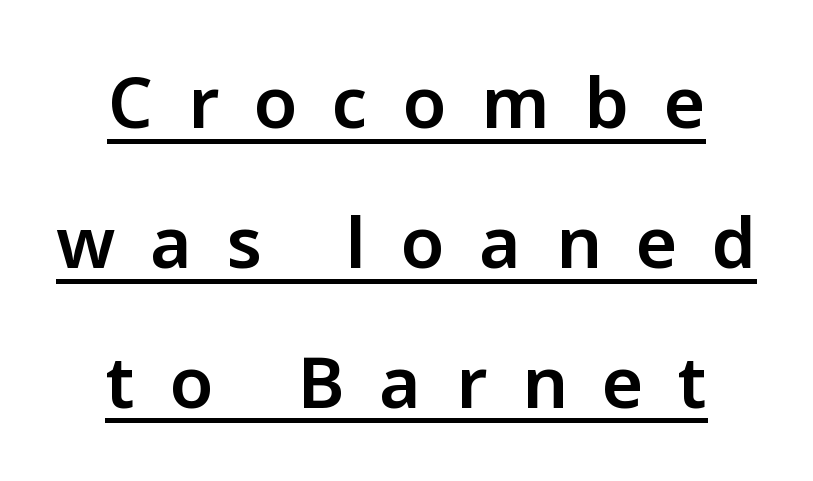
Between one letter and the next there's a generous, obvious gap. Underlined type. What kind of face is this? One without serifs — a sans. Reading down the column, the eye jumps a long way to each next line. The compositor balanced each line on the midline.
